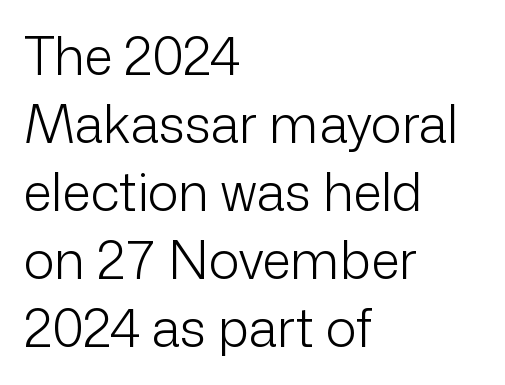
{"serif": "no", "italic": "no", "bold": "no", "weight": "light", "width": "normal", "stroke_contrast": "low", "x_height": "medium", "monospaced": "no", "underline": "no", "align": "left", "line_spacing": "normal", "line_spacing_ratio": 1.31, "letter_spacing": "normal", "letter_spacing_em": 0.0, "glyph_px": 52}
